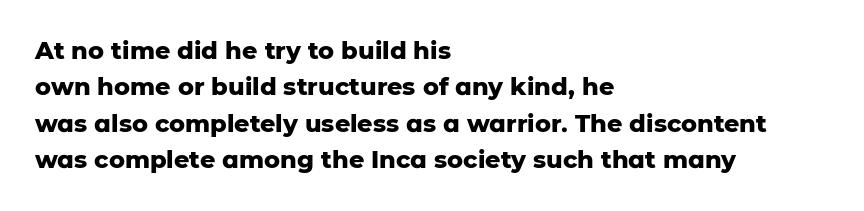
The designer left line spacing at the default. The horizontal fit of the characters is conventional and even. The specimen reads as upright at a glance. The passage shown is not underscored anywhere. The letters are bold, with thick, heavy strokes.
